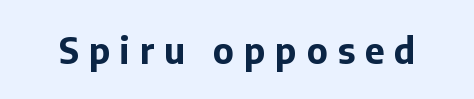
{"serif": "no", "italic": "no", "bold": "yes", "weight": "bold", "width": "normal", "stroke_contrast": "low", "x_height": "medium", "monospaced": "no", "underline": "no", "letter_spacing": "wide", "letter_spacing_em": 0.28, "glyph_px": 35}
